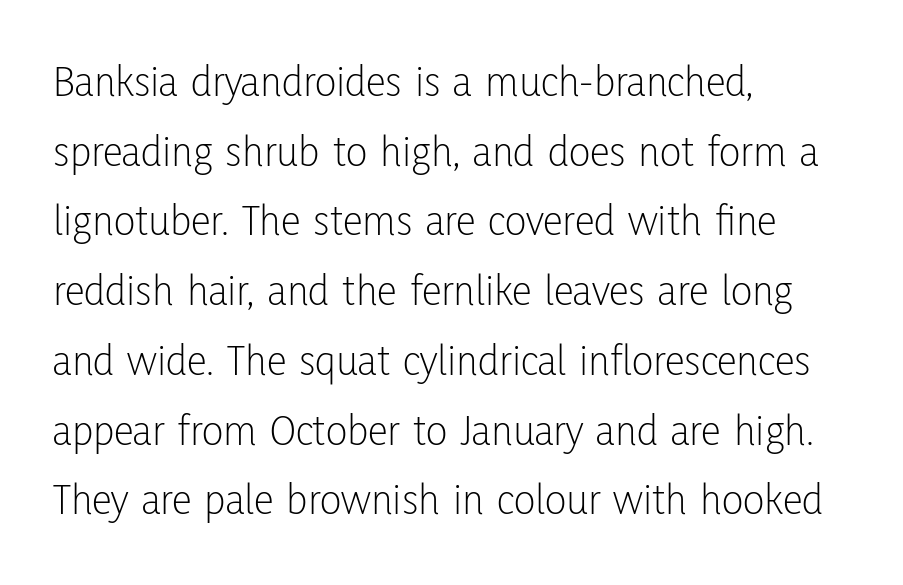
{"serif": "no", "italic": "no", "bold": "no", "weight": "light", "width": "condensed", "stroke_contrast": "low", "x_height": "medium", "monospaced": "no", "underline": "no", "align": "left", "line_spacing": "normal", "line_spacing_ratio": 1.55, "letter_spacing": "normal", "letter_spacing_em": 0.0, "glyph_px": 45}
